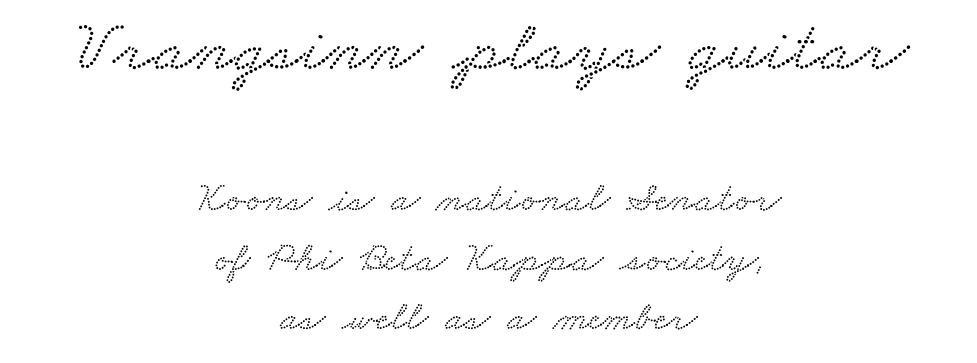
The image shows 73 px wide serif type; set centered, normal line spacing (1.42x), normal letter spacing, not underlined; the first (top) block is 1.74x larger; low stroke contrast and a small x-height.
